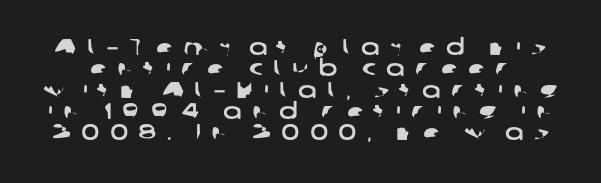
The image shows 22 px text type; set tight line spacing (0.97x), unusually wide letter spacing (+0.47 em), not underlined.
